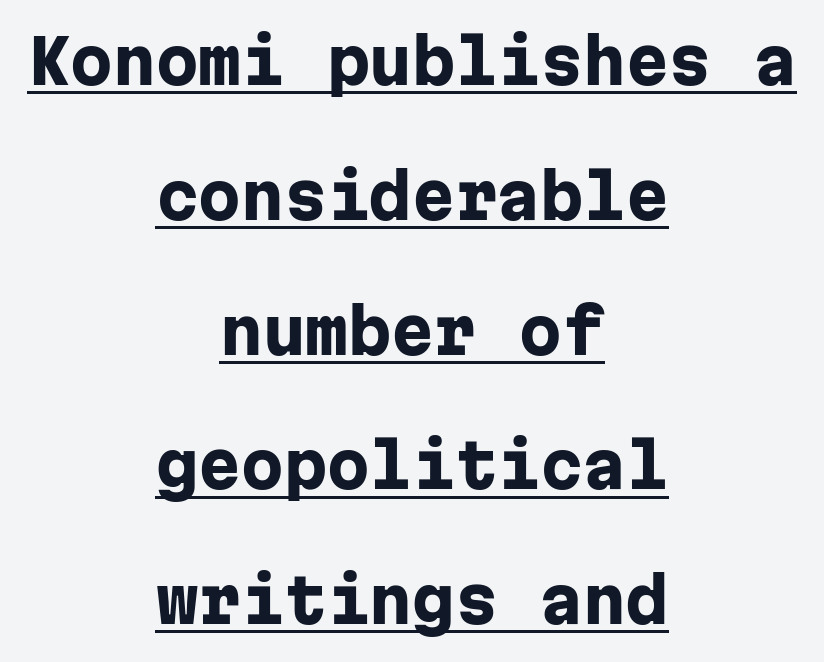
Designer's note — italics off, roman on. Summary of vertical rhythm: relaxed, with wide interline spacing. Students, note that the glyphs here touch the page at normal intervals. These lines are centered, leaving both edges ragged. Do the characters align in a grid? Yes, the font is monospaced.
